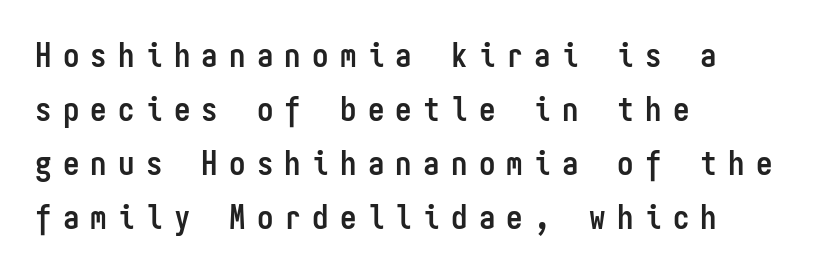
The image shows 33 px semibold, condensed sans-serif type, upright, monospaced; set left-aligned, normal line spacing (1.64x), unusually wide letter spacing (+0.34 em), not underlined; low stroke contrast and a medium x-height.
